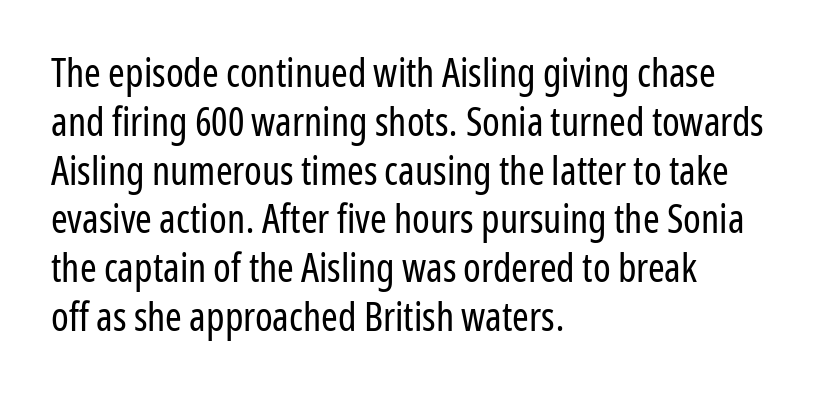
Q: Is the text bold? A: No.
Q: Is the text italic (slanted)? A: No, it is upright.
Q: Is the typeface a serif or a sans-serif typeface? A: Sans-serif.
Q: Is the text underlined? A: No.
Q: How is the paragraph aligned? A: Left-aligned.
Q: Is the spacing between letters normal or unusually wide? A: Normal.
Q: Width (condensed, normal, or wide)? A: Condensed.
Q: Stroke contrast? A: Low.
Q: x-height? A: Medium.
Q: Monospaced? A: No.
